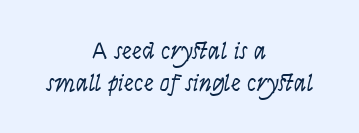
Decoration check: the copy has no underline. Does extra space separate the letters? No, they use regular spacing. Letters have the restrained weight of plain body copy at most.
